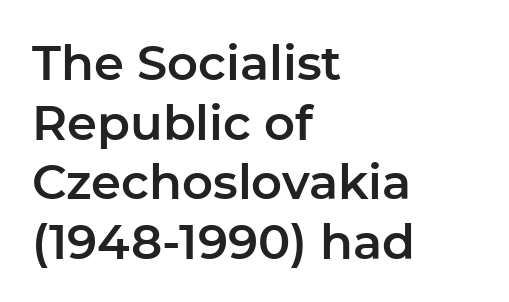
Q: Is the text italic (slanted)? A: No, it is upright.
Q: Is the typeface a serif or a sans-serif typeface? A: Sans-serif.
Q: Is the text underlined? A: No.
Q: How is the paragraph aligned? A: Left-aligned.
Q: Is the spacing between letters normal or unusually wide? A: Normal.
Q: Width (condensed, normal, or wide)? A: Normal.
Q: Stroke contrast? A: Low.
Q: x-height? A: Medium.
Q: Monospaced? A: No.
